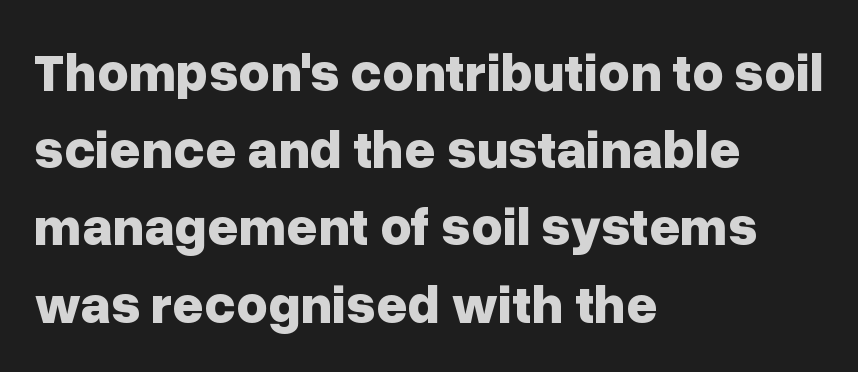
Q: Is the text bold? A: Yes.
Q: Is the text italic (slanted)? A: No, it is upright.
Q: Is the typeface a serif or a sans-serif typeface? A: Sans-serif.
Q: Is the text underlined? A: No.
Q: How is the paragraph aligned? A: Left-aligned.
Q: Is the spacing between letters normal or unusually wide? A: Normal.
Q: Is the spacing between lines tight, normal or loose? A: Normal.
Q: Width (condensed, normal, or wide)? A: Normal.
Q: Stroke contrast? A: Low.
Q: x-height? A: Medium.
Q: Monospaced? A: No.
